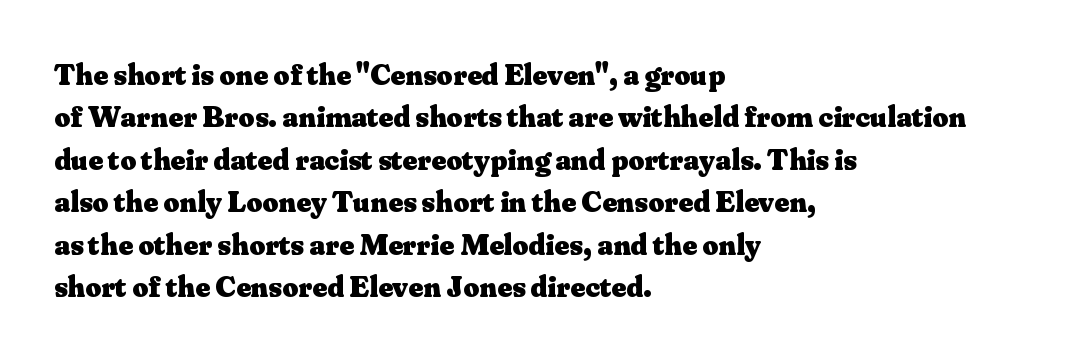
Q: Is the text bold? A: Yes.
Q: Is the text italic (slanted)? A: No, it is upright.
Q: Is the typeface a serif or a sans-serif typeface? A: Serif.
Q: Is the text underlined? A: No.
Q: How is the paragraph aligned? A: Left-aligned.
Q: Is the spacing between letters normal or unusually wide? A: Normal.
Q: Is the spacing between lines tight, normal or loose? A: Normal.
Q: Width (condensed, normal, or wide)? A: Normal.
Q: Stroke contrast? A: Medium.
Q: x-height? A: Small.
Q: Monospaced? A: No.
